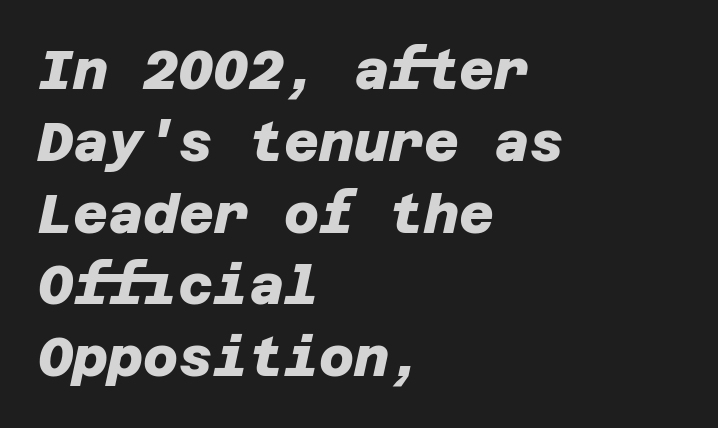
Chunky letters — that's bold for sure. The compositor pushed each line to the left boundary. Stroke terminals: plain, sans-serif. Tracking here is standard; glyphs follow each other at the usual distance.
